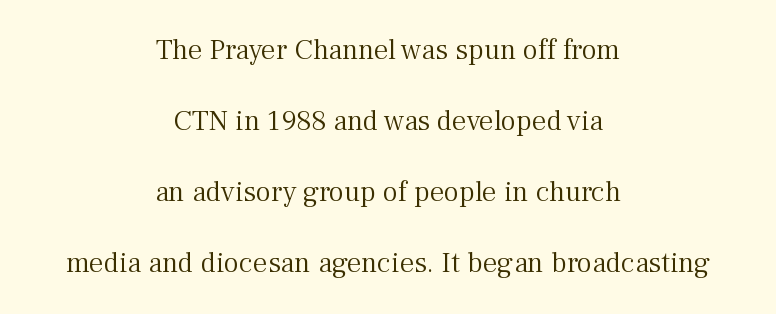
The image shows 29 px light serif type, upright; set centered, loose line spacing (2.45x), normal letter spacing, not underlined; medium stroke contrast and a medium x-height.
